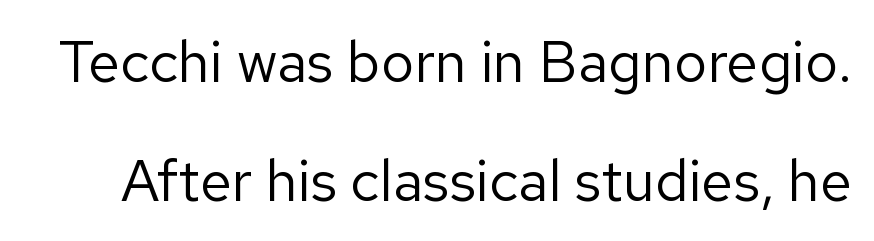
The image shows 58 px regular-weight sans-serif type, upright; set loose line spacing (2.05x), normal letter spacing, not underlined; low stroke contrast and a medium x-height.
